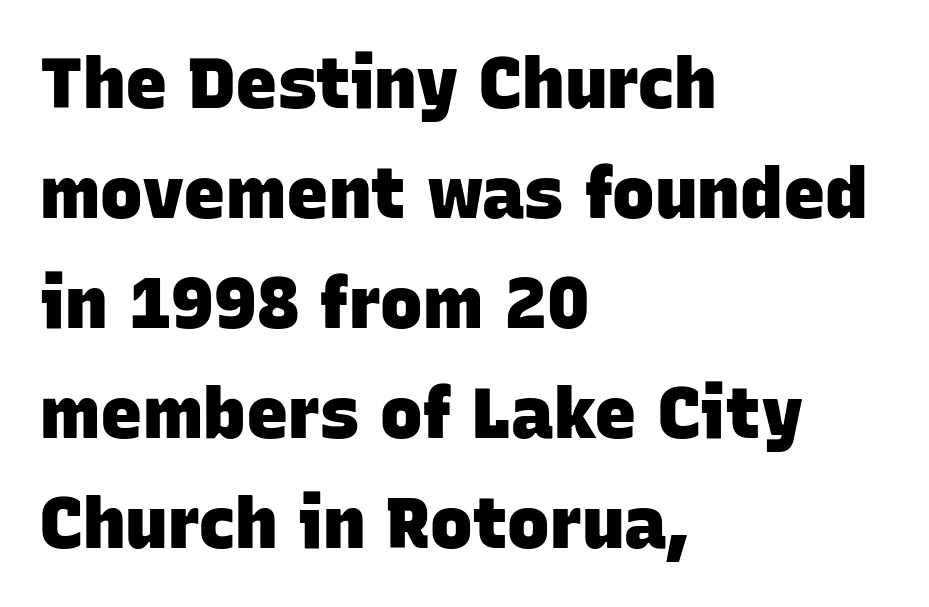
The image shows 71 px heavy sans-serif type; set left-aligned, normal line spacing (1.55x), normal letter spacing, not underlined; low stroke contrast and a large x-height.
